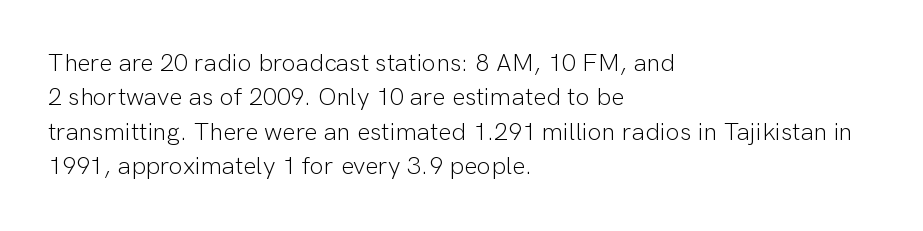
The image shows 25 px text type, upright; set left-aligned, normal line spacing (1.38x), normal letter spacing, not underlined.
